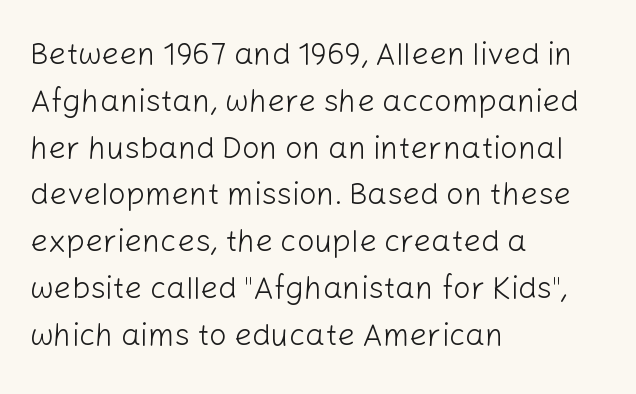
Unlike italic type, these characters show no tilt at all. Evenly set lines give the paragraph a standard silhouette. The space beneath each line is pristine and unruled. Here the designer chose a conventional face with non-uniform glyph widths. On a weight scale, this lands at 450 or below. Standard letterfit; no display-style spreading of the glyphs.
